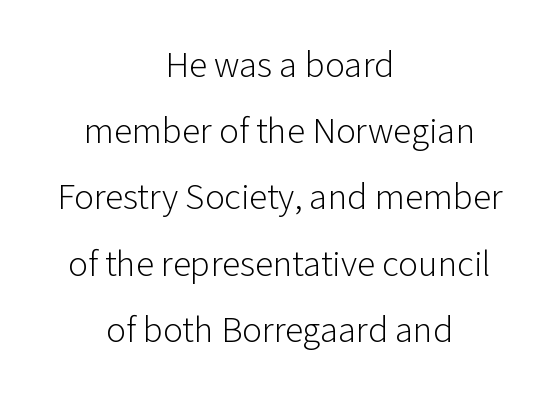
The image shows 37 px light sans-serif type, upright; set centered, line spacing 1.79x, normal letter spacing, not underlined; low stroke contrast and a medium x-height.
